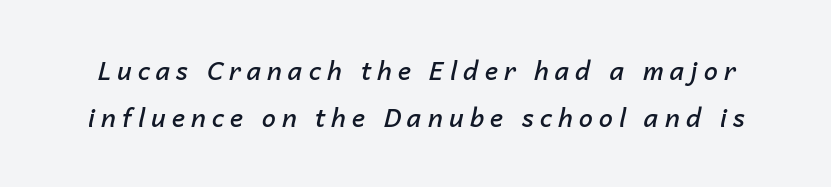
The image shows 25 px text type, italic (leaning right); set loose line spacing (1.9x), unusually wide letter spacing (+0.24 em), not underlined.
